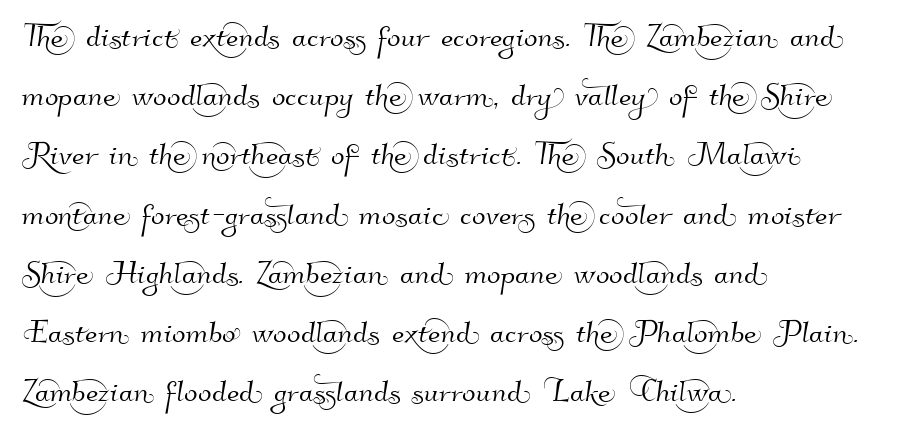
Q: Is the typeface a serif or a sans-serif typeface? A: Sans-serif.
Q: Is the text underlined? A: No.
Q: How is the paragraph aligned? A: Left-aligned.
Q: Is the spacing between letters normal or unusually wide? A: Normal.
Q: Is the spacing between lines tight, normal or loose? A: Normal.
Q: Width (condensed, normal, or wide)? A: Normal.
Q: Stroke contrast? A: High.
Q: x-height? A: Small.
Q: Monospaced? A: No.
